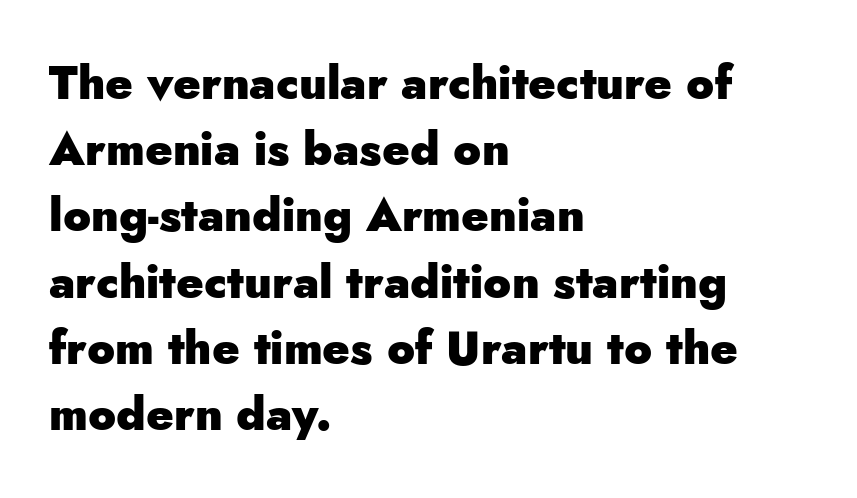
The passage shown is typed in a proportional face where columns would drift. The typesetter chose a ragged-right arrangement here. To sum up the face: it is a sans, with no serifs. Nope, not italic — everything's standing straight.
